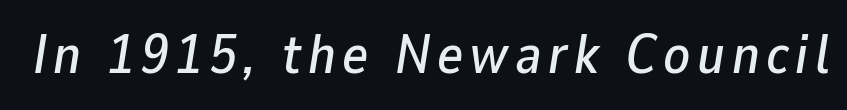
Q: Is the text italic (slanted)? A: Yes, it leans right by about 9 degrees.
Q: Is the text underlined? A: No.
Q: Width (condensed, normal, or wide)? A: Normal.
Q: Stroke contrast? A: Low.
Q: x-height? A: Medium.
Q: Monospaced? A: No.
